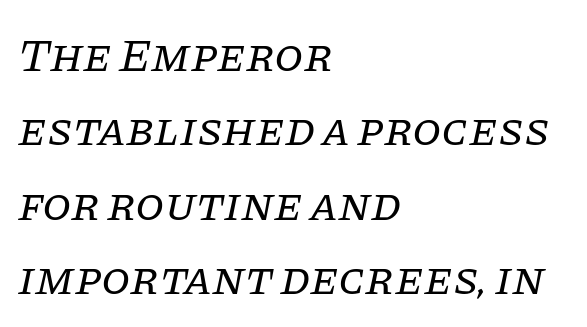
Q: Is the text bold? A: No.
Q: Is the text italic (slanted)? A: Yes, it leans right by about 11 degrees.
Q: Is the typeface a serif or a sans-serif typeface? A: Serif.
Q: Is the text underlined? A: No.
Q: How is the paragraph aligned? A: Left-aligned.
Q: Is the spacing between letters normal or unusually wide? A: Normal.
Q: Is the spacing between lines tight, normal or loose? A: Normal.
Q: Width (condensed, normal, or wide)? A: Normal.
Q: Stroke contrast? A: Low.
Q: x-height? A: Large.
Q: Monospaced? A: No.
